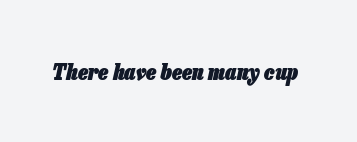
Q: Is the text bold? A: Yes.
Q: Is the text italic (slanted)? A: Yes, it leans right by about 13 degrees.
Q: Is the text underlined? A: No.
Q: Is the spacing between letters normal or unusually wide? A: Normal.
